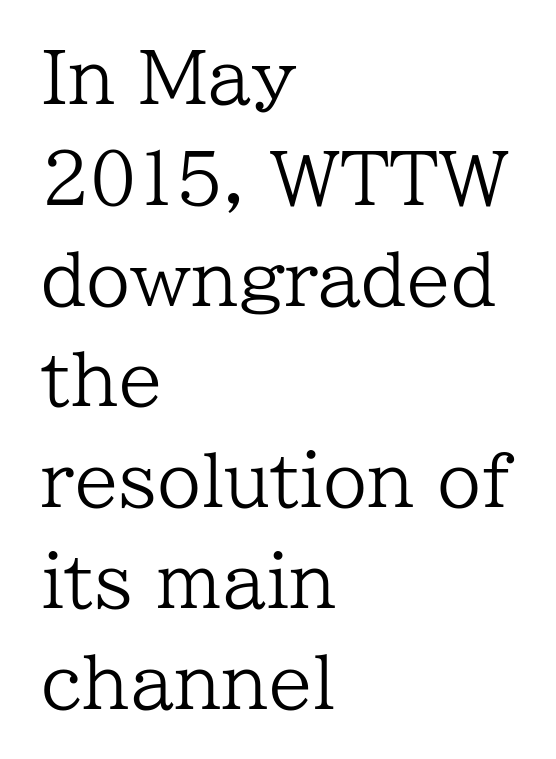
The image shows 71 px regular-weight serif type, upright; set left-aligned, normal line spacing (1.42x), normal letter spacing, not underlined; low stroke contrast and a medium x-height.
